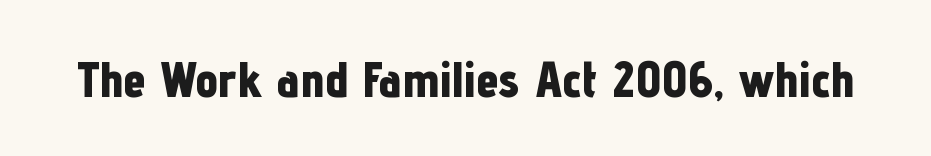
The image shows 51 px bold, condensed sans-serif type, upright; set normal letter spacing, not underlined; low stroke contrast and a medium x-height.
